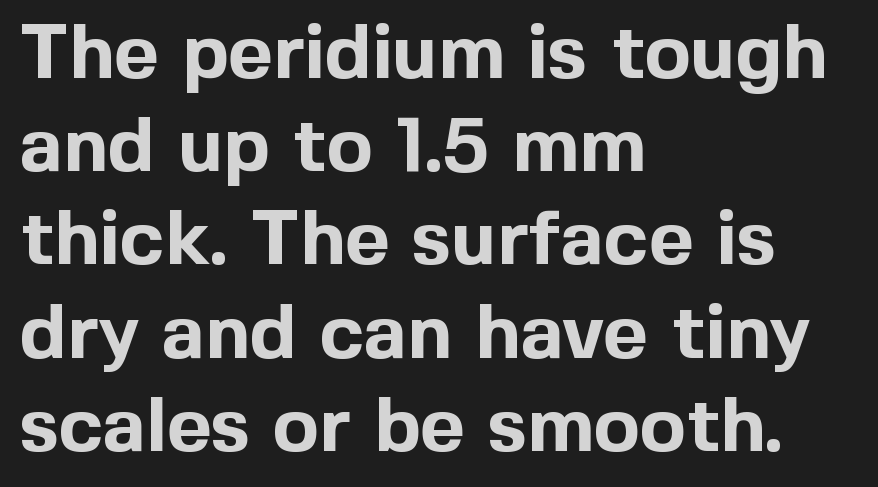
{"serif": "no", "italic": "no", "bold": "yes", "weight": "bold", "width": "normal", "x_height": "medium", "monospaced": "no", "underline": "no", "align": "left", "line_spacing_ratio": 1.21, "letter_spacing": "normal", "letter_spacing_em": 0.0, "glyph_px": 77}
